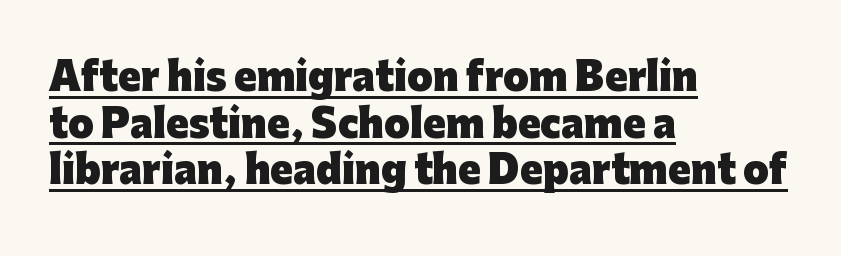
The image shows 37 px heavy sans-serif type, upright; set left-aligned, normal line spacing (1.26x), normal letter spacing, underlined; low stroke contrast and a medium x-height.
